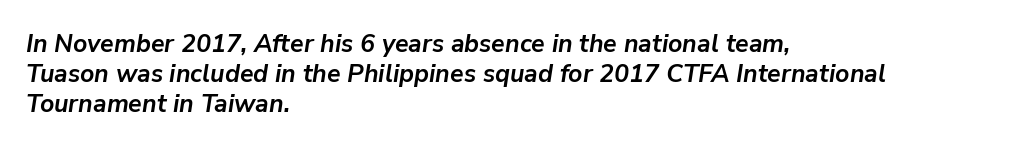
Q: Is the text bold? A: Yes.
Q: Is the text italic (slanted)? A: Yes, it leans right by about 9 degrees.
Q: Is the text underlined? A: No.
Q: How is the paragraph aligned? A: Left-aligned.
Q: Is the spacing between letters normal or unusually wide? A: Normal.
